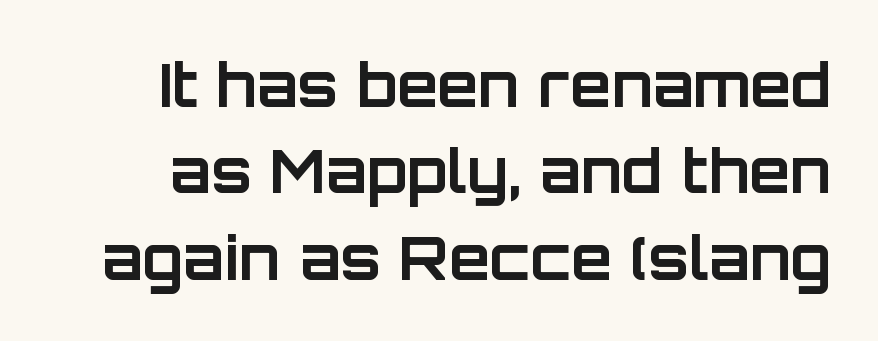
{"serif": "no", "italic": "no", "bold": "yes", "weight": "bold", "width": "normal", "stroke_contrast": "low", "x_height": "large", "monospaced": "no", "underline": "no", "line_spacing": "normal", "line_spacing_ratio": 1.44, "letter_spacing": "normal", "letter_spacing_em": 0.0, "glyph_px": 60}
